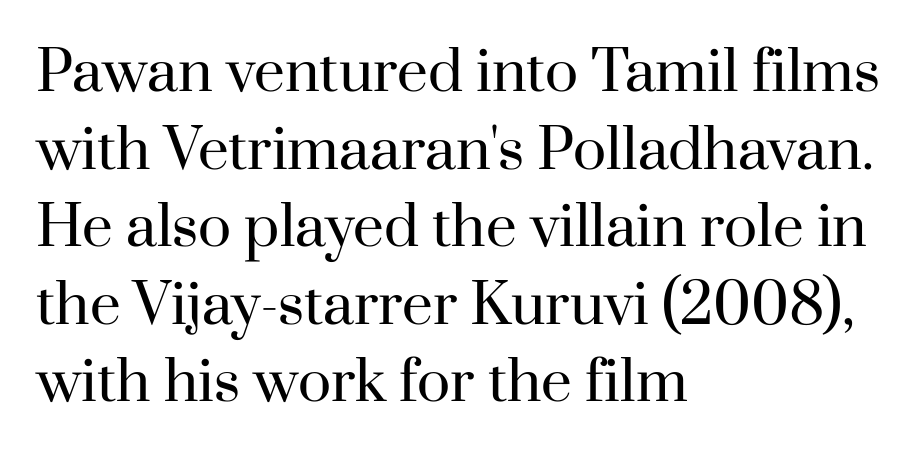
Do the characters align in a grid? No, the font is proportional. This block has exactly the height ordinary leading produces. Tracking value appears to be zero — textbook default spacing. Characters remain perfectly vertical along every line.
